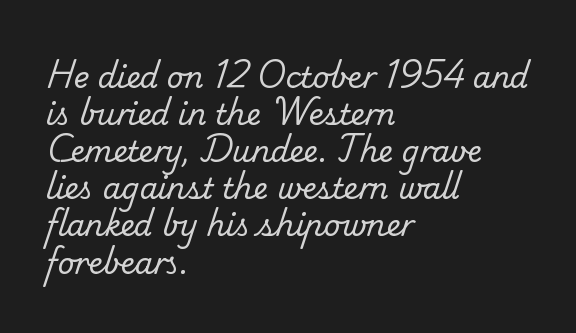
Q: Is the text bold? A: No.
Q: Is the typeface a serif or a sans-serif typeface? A: Serif.
Q: Is the text underlined? A: No.
Q: How is the paragraph aligned? A: Left-aligned.
Q: Is the spacing between letters normal or unusually wide? A: Normal.
Q: Is the spacing between lines tight, normal or loose? A: Normal.
Q: Width (condensed, normal, or wide)? A: Normal.
Q: Stroke contrast? A: Low.
Q: x-height? A: Small.
Q: Monospaced? A: No.
